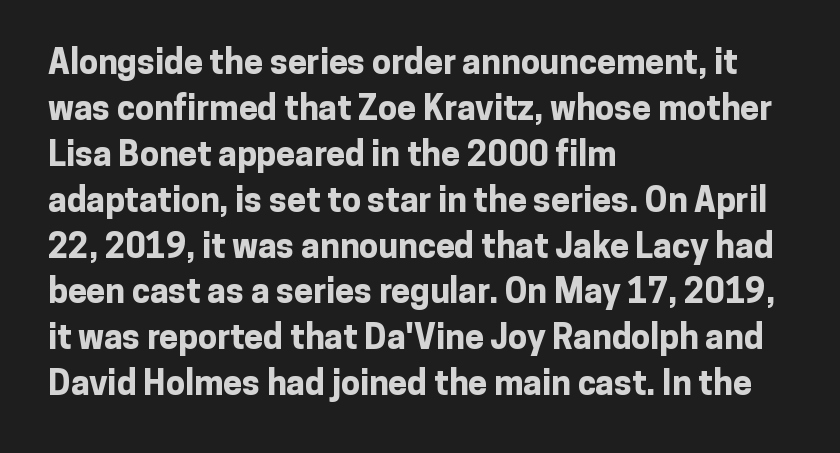
{"serif": "no", "italic": "no", "bold": "yes", "weight": "bold", "width": "normal", "stroke_contrast": "low", "x_height": "medium", "monospaced": "no", "underline": "no", "align": "left", "line_spacing": "normal", "line_spacing_ratio": 1.35, "letter_spacing": "normal", "letter_spacing_em": 0.0, "glyph_px": 34}
